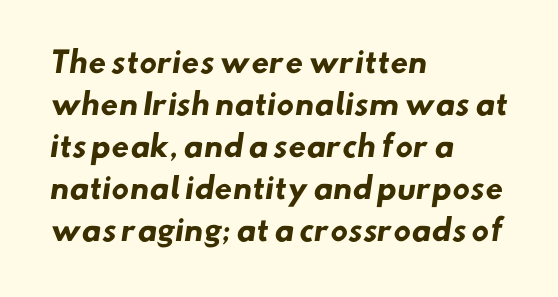
Q: Is the text bold? A: Yes.
Q: Is the typeface a serif or a sans-serif typeface? A: Sans-serif.
Q: Is the text underlined? A: No.
Q: How is the paragraph aligned? A: Left-aligned.
Q: Is the spacing between letters normal or unusually wide? A: Normal.
Q: Is the spacing between lines tight, normal or loose? A: Normal.
Q: Width (condensed, normal, or wide)? A: Normal.
Q: Stroke contrast? A: Low.
Q: x-height? A: Small.
Q: Monospaced? A: No.
